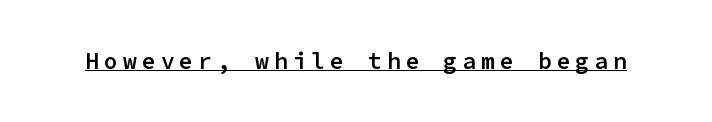
The image shows 23 px text type, upright; set unusually wide letter spacing (+0.22 em), underlined.
